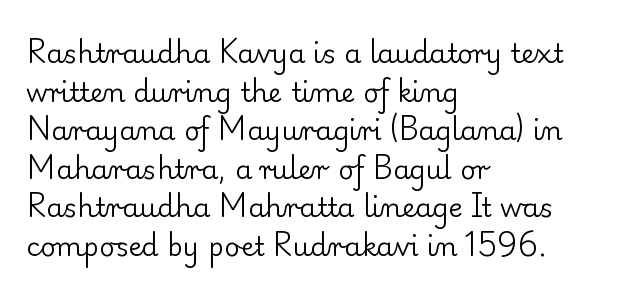
The image shows 27 px text type, upright; set left-aligned, normal line spacing (1.43x), normal letter spacing, not underlined.
